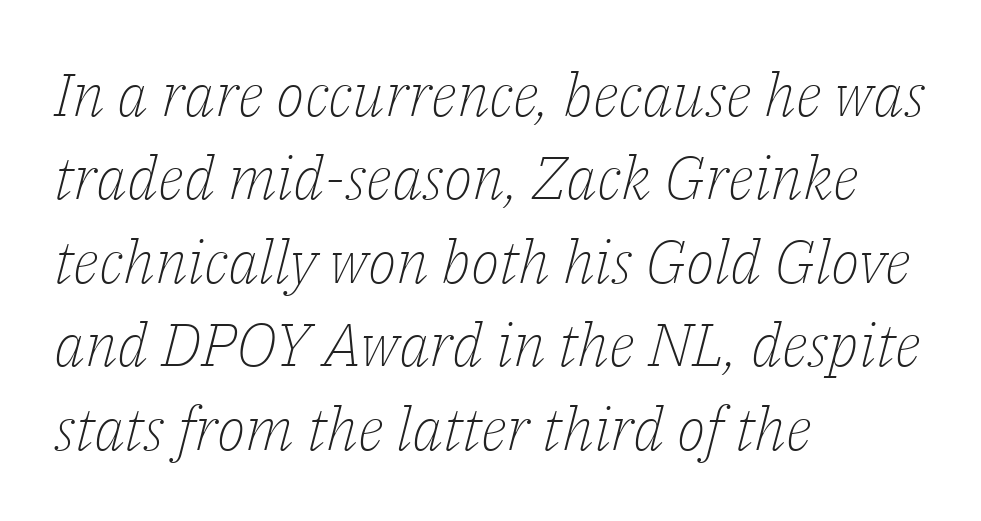
This sample keeps an unexceptional amount of space between lines. The rendering uses natural spacing where letterforms have individual widths. Unbolded letterforms with no extra heft. The foot of each line stays bare and open.
